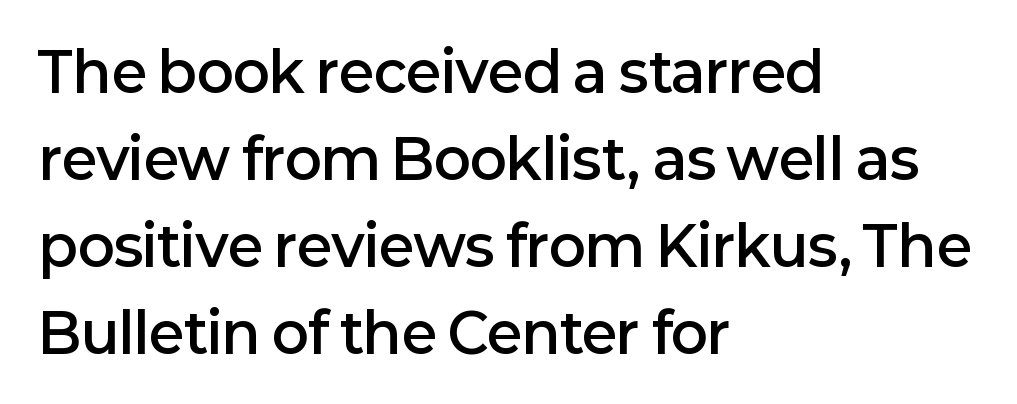
Leading: standard. In terms of letterspacing, this is plain default setting. The rendering shows plain stroke endings on the letterforms — a sans-serif design. In terms of posture, this sample is upright. Character widths vary here, with narrow letters taking less room than wide ones. The passage shown is not underscored anywhere.
